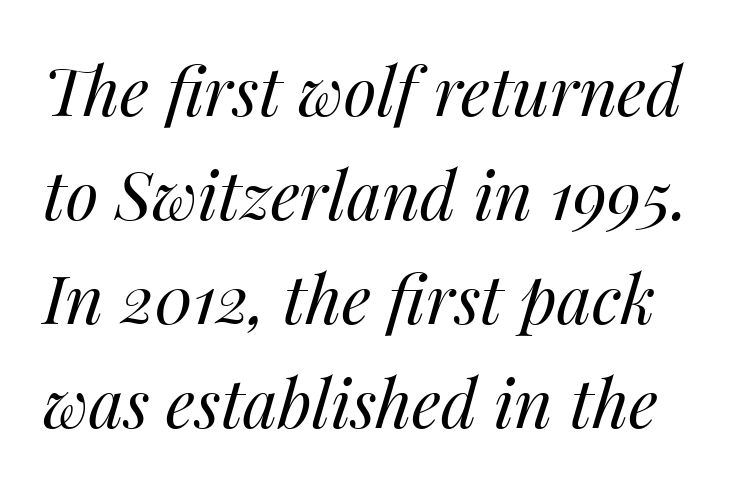
Q: Is the text bold? A: No.
Q: Is the text italic (slanted)? A: Yes, it leans right by about 14 degrees.
Q: Is the text underlined? A: No.
Q: Is the spacing between letters normal or unusually wide? A: Normal.
Q: Is the spacing between lines tight, normal or loose? A: Normal.
Q: Width (condensed, normal, or wide)? A: Normal.
Q: Stroke contrast? A: Medium.
Q: x-height? A: Medium.
Q: Monospaced? A: No.
